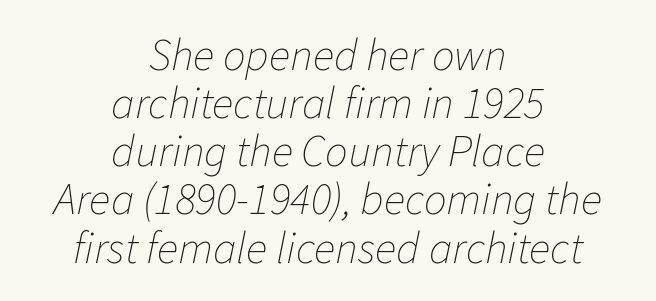
{"italic": "yes", "lean": "right", "slant_degrees": 11, "bold": "no", "weight": "thin", "width": "normal", "stroke_contrast": "low", "x_height": "medium", "monospaced": "no", "underline": "no", "align": "center", "line_spacing": "tight", "line_spacing_ratio": 1.07, "letter_spacing": "normal", "letter_spacing_em": 0.0, "glyph_px": 45}
